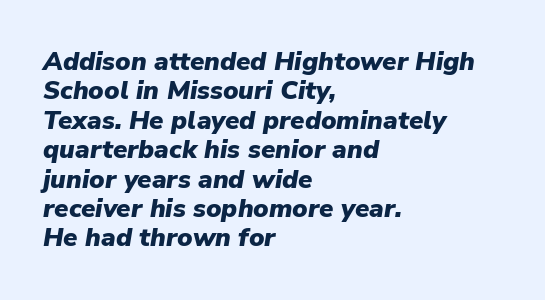
Q: Is the text bold? A: Yes.
Q: Is the text italic (slanted)? A: Yes, it leans right by about 9 degrees.
Q: Is the text underlined? A: No.
Q: How is the paragraph aligned? A: Left-aligned.
Q: Is the spacing between letters normal or unusually wide? A: Normal.
Q: Is the spacing between lines tight, normal or loose? A: Tight.
